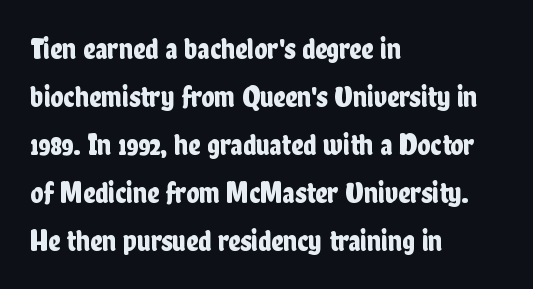
Q: Is the text italic (slanted)? A: No, it is upright.
Q: Is the typeface a serif or a sans-serif typeface? A: Sans-serif.
Q: Is the text underlined? A: No.
Q: How is the paragraph aligned? A: Left-aligned.
Q: Is the spacing between letters normal or unusually wide? A: Normal.
Q: Is the spacing between lines tight, normal or loose? A: Normal.
Q: Width (condensed, normal, or wide)? A: Condensed.
Q: Stroke contrast? A: Low.
Q: x-height? A: Medium.
Q: Monospaced? A: No.
